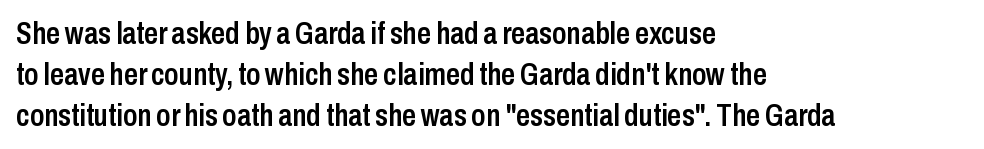
The image shows 31 px semibold, condensed sans-serif type, upright; set left-aligned, normal line spacing (1.32x), normal letter spacing, not underlined; low stroke contrast and a medium x-height.
